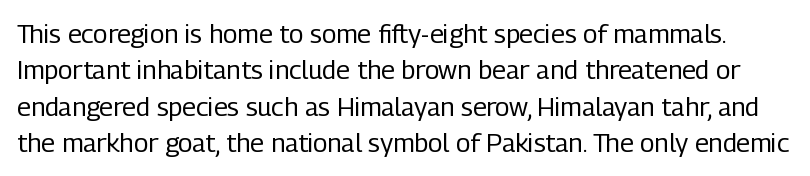
{"italic": "no", "bold": "no", "underline": "no", "line_spacing": "normal", "line_spacing_ratio": 1.4, "letter_spacing": "normal", "letter_spacing_em": 0.0, "glyph_px": 26}
